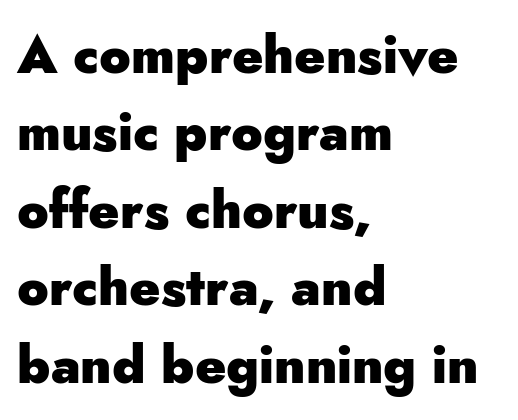
{"serif": "no", "italic": "no", "bold": "yes", "weight": "heavy", "width": "normal", "stroke_contrast": "low", "x_height": "small", "monospaced": "no", "underline": "no", "align": "left", "line_spacing": "normal", "line_spacing_ratio": 1.49, "letter_spacing": "normal", "letter_spacing_em": 0.0, "glyph_px": 52}
